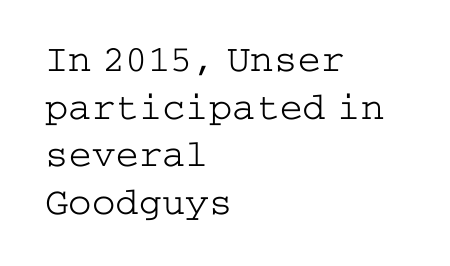
The typesetting does not lean heavy: it is not bold. Every row of glyphs begins at an identical x-position on the left. Type without underlining. You can tell from the footed stems that serif type was used. No extra tracking has been applied to these lines. Designer's note — italics off, roman on.
